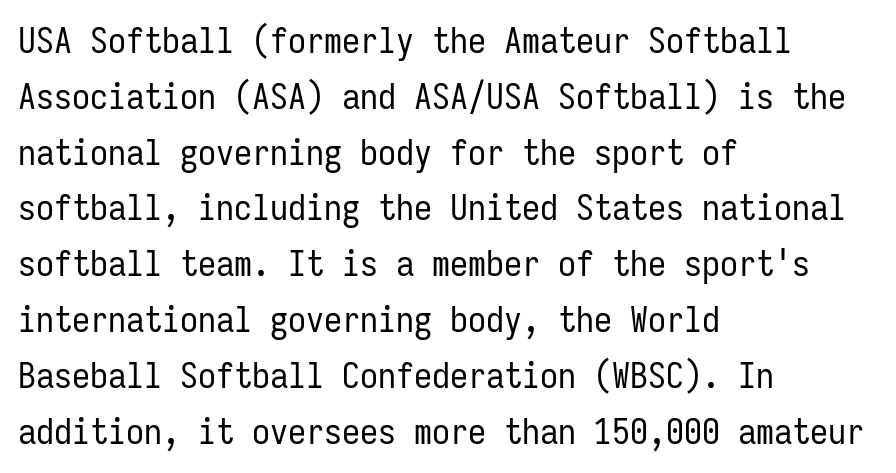
The image shows 36 px regular-weight, condensed sans-serif type, upright, monospaced; set left-aligned, normal line spacing (1.55x), normal letter spacing, not underlined; low stroke contrast and a medium x-height.
